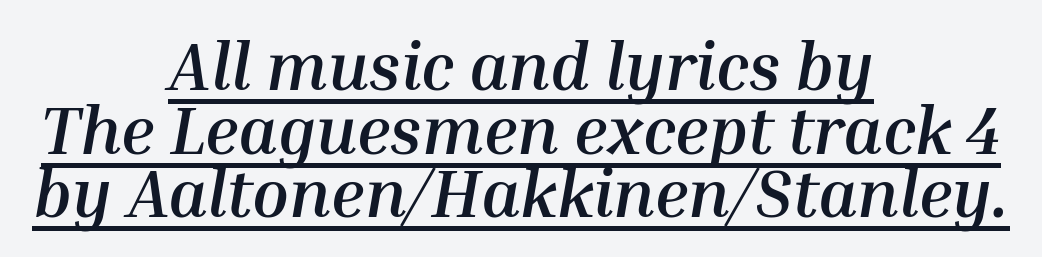
{"italic": "yes", "lean": "right", "slant_degrees": 10, "bold": "yes", "weight": "semibold", "width": "normal", "stroke_contrast": "medium", "x_height": "medium", "monospaced": "no", "underline": "yes", "align": "center", "line_spacing": "tight", "line_spacing_ratio": 0.95, "letter_spacing": "normal", "letter_spacing_em": 0.0, "glyph_px": 67}
